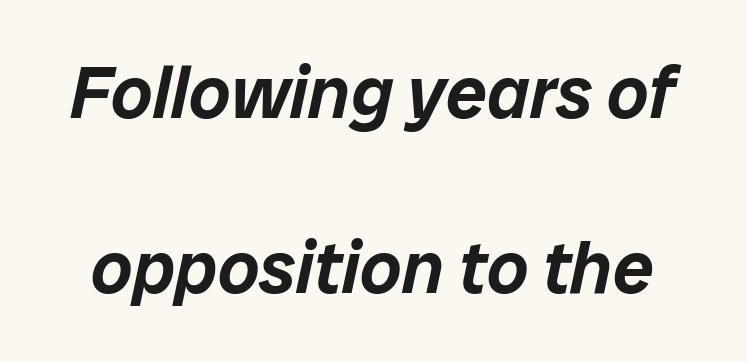
{"italic": "yes", "lean": "right", "slant_degrees": 12, "width": "normal", "stroke_contrast": "low", "x_height": "medium", "monospaced": "no", "underline": "no", "line_spacing": "loose", "line_spacing_ratio": 2.4, "letter_spacing": "normal", "letter_spacing_em": 0.0, "glyph_px": 73}
